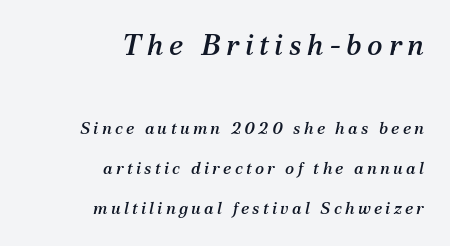
The image shows 29 px serif type, italic (leaning right); set right-aligned, loose line spacing (2.34x), not underlined; the first (top) block is 1.71x larger; medium stroke contrast and a medium x-height.
